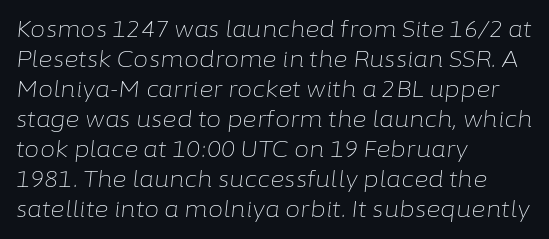
Descenders hang freely into open space. Nothing unusual about the tracking: characters are spaced as the font intends. Does the leading feel generous? No, just average. The strokes are not fattened; the text isn't bold. The rendering applies a slant to the glyphs.
